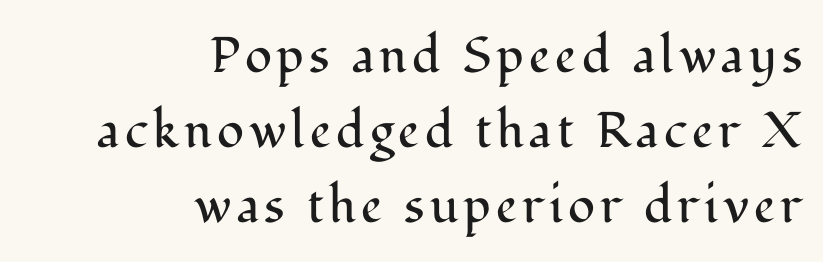
The image shows 50 px regular-weight serif type, upright; set right-aligned, normal line spacing (1.5x), not underlined; medium stroke contrast and a medium x-height.
